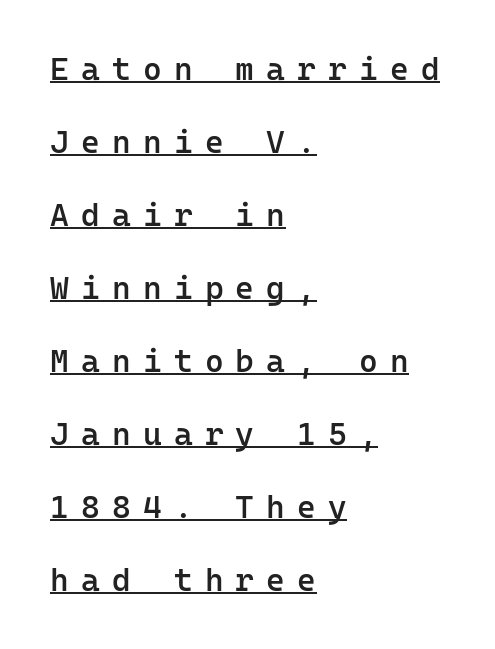
The type sits square on the baseline with zero lean. All the whitespace from short lines collects on the right. Does the weight exceed regular? Yes, but only to semibold. Emphasis is given by a line drawn under the lettering. I'd call this a sans setting — the letters go barefoot.
